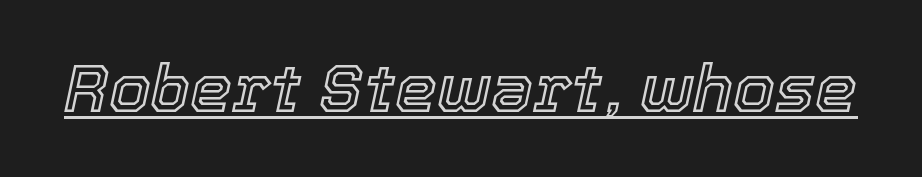
The image shows 67 px text type, italic (leaning right); set normal letter spacing, underlined; a medium x-height.
